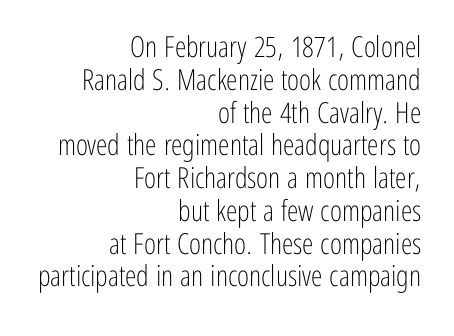
Q: Is the text bold? A: No.
Q: Is the text italic (slanted)? A: No, it is upright.
Q: Is the typeface a serif or a sans-serif typeface? A: Sans-serif.
Q: Is the text underlined? A: No.
Q: How is the paragraph aligned? A: Right-aligned.
Q: Is the spacing between letters normal or unusually wide? A: Normal.
Q: Is the spacing between lines tight, normal or loose? A: Tight.
Q: Width (condensed, normal, or wide)? A: Condensed.
Q: Stroke contrast? A: Low.
Q: x-height? A: Medium.
Q: Monospaced? A: No.
